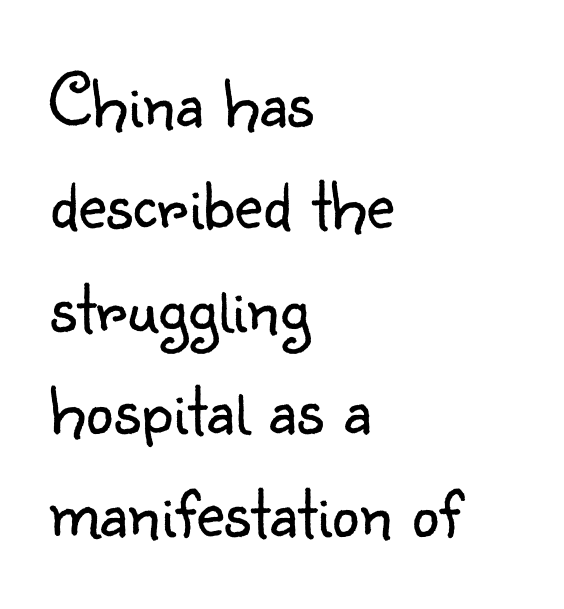
The image shows 77 px light sans-serif type, upright; set left-aligned, normal line spacing (1.33x), normal letter spacing, not underlined; low stroke contrast and a small x-height.
